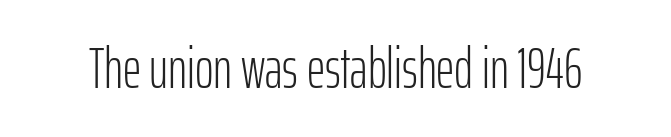
{"serif": "no", "italic": "no", "bold": "no", "weight": "light", "width": "condensed", "stroke_contrast": "low", "x_height": "medium", "monospaced": "no", "underline": "no", "letter_spacing": "normal", "letter_spacing_em": 0.0, "glyph_px": 57}
